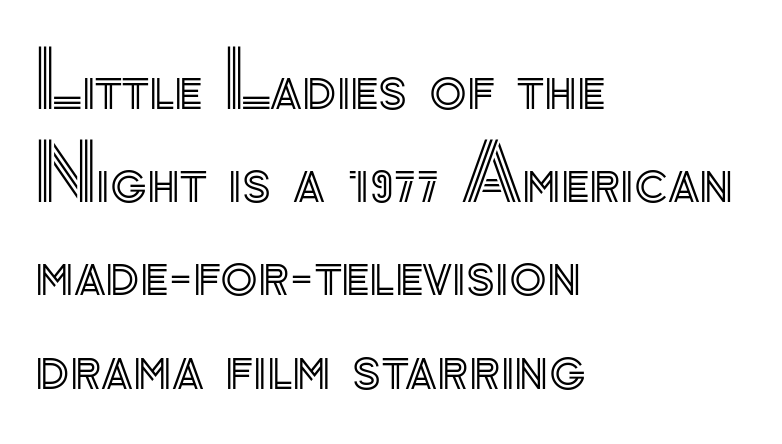
Q: Is the text italic (slanted)? A: No, it is upright.
Q: Is the text underlined? A: No.
Q: How is the paragraph aligned? A: Left-aligned.
Q: Is the spacing between letters normal or unusually wide? A: Normal.
Q: Width (condensed, normal, or wide)? A: Normal.
Q: x-height? A: Small.
Q: Monospaced? A: No.
